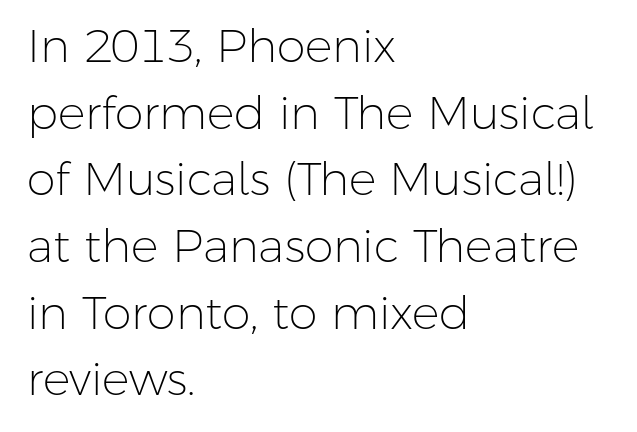
Q: Is the text bold? A: No.
Q: Is the text italic (slanted)? A: No, it is upright.
Q: Is the typeface a serif or a sans-serif typeface? A: Sans-serif.
Q: Is the text underlined? A: No.
Q: How is the paragraph aligned? A: Left-aligned.
Q: Is the spacing between letters normal or unusually wide? A: Normal.
Q: Is the spacing between lines tight, normal or loose? A: Normal.
Q: Width (condensed, normal, or wide)? A: Normal.
Q: Stroke contrast? A: Low.
Q: x-height? A: Medium.
Q: Monospaced? A: No.
